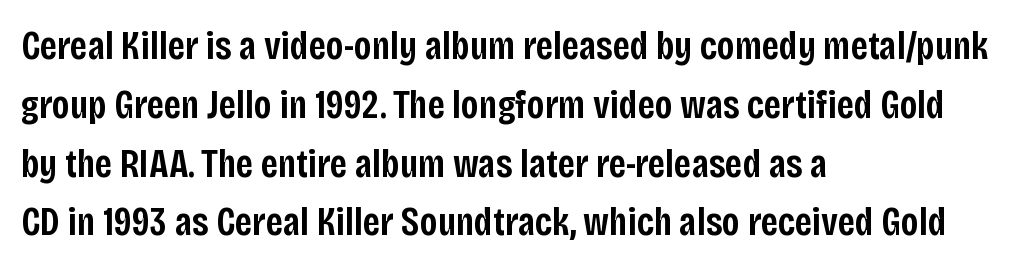
In CSS terms this would be text-align: left. A somewhat darkened texture: the type is semibold rather than bold. Whoever set this chose a conventional vertical rhythm. The glyphs in this specimen are sans serif. Here the designer chose a conventional face with non-uniform glyph widths.
